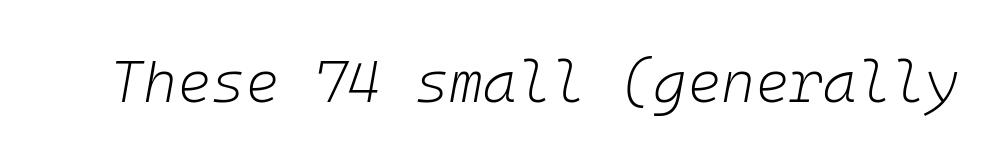
Q: Is the text bold? A: No.
Q: Is the text italic (slanted)? A: Yes, it leans right by about 10 degrees.
Q: Is the text underlined? A: No.
Q: Is the spacing between letters normal or unusually wide? A: Normal.
Q: Width (condensed, normal, or wide)? A: Normal.
Q: Stroke contrast? A: Low.
Q: x-height? A: Medium.
Q: Monospaced? A: Yes.
